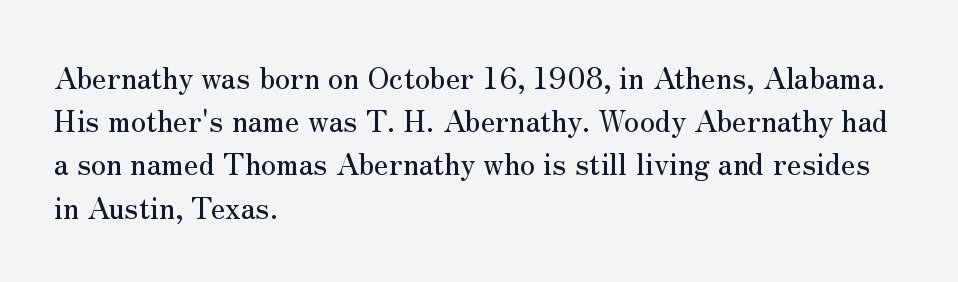
{"serif": "yes", "italic": "no", "width": "normal", "stroke_contrast": "medium", "x_height": "small", "monospaced": "no", "underline": "no", "align": "left", "line_spacing": "normal", "line_spacing_ratio": 1.44, "letter_spacing": "normal", "letter_spacing_em": 0.0, "glyph_px": 30}
